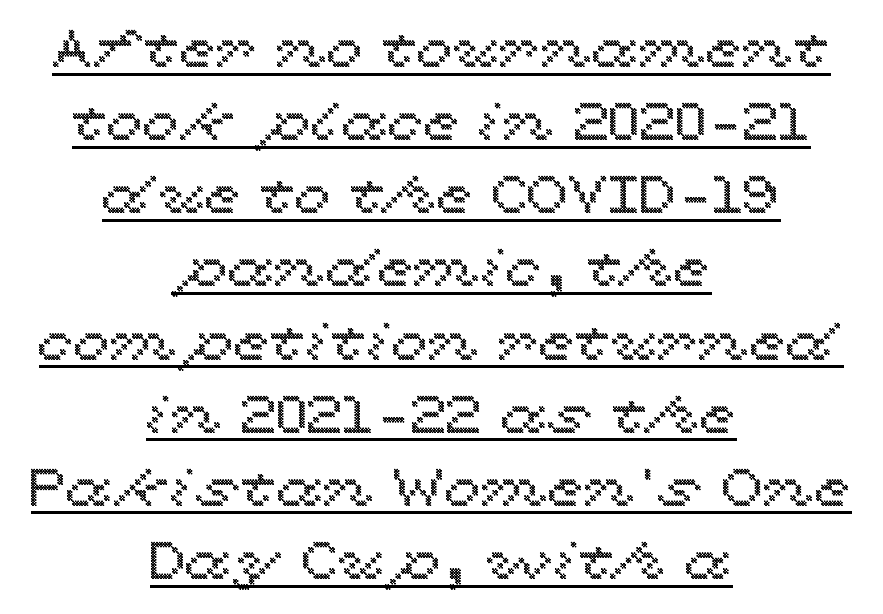
{"width": "wide", "x_height": "medium", "monospaced": "no", "underline": "yes", "align": "center", "line_spacing": "normal", "line_spacing_ratio": 1.38, "letter_spacing": "normal", "letter_spacing_em": 0.0, "glyph_px": 53}
